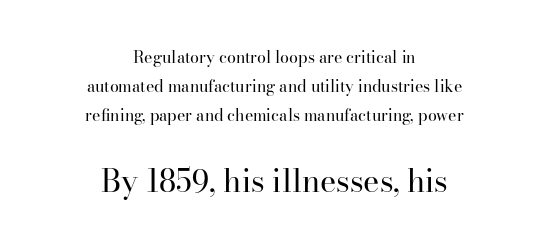
Standard letterfit; no display-style spreading of the glyphs. Tall strokes in this sample are plumb rather than angled. Does the type have serifs? Yes, each stem ends in a small foot. You could not count columns in this text — the font is proportionally spaced.
